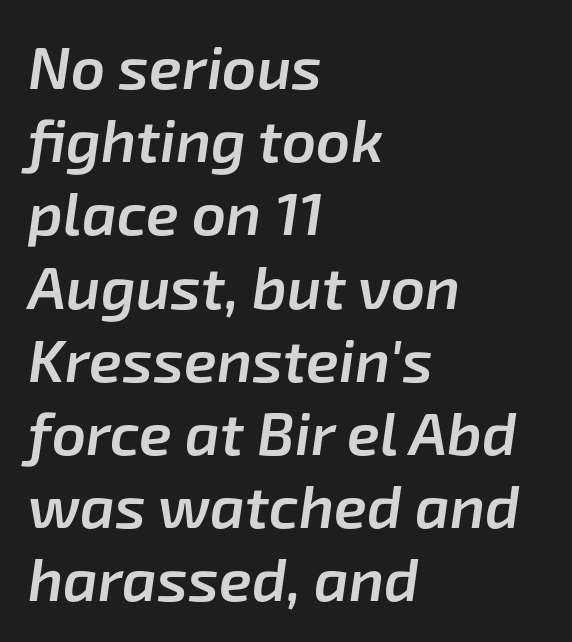
The image shows 60 px semibold type, italic (leaning right); set left-aligned, line spacing 1.22x, normal letter spacing, not underlined; low stroke contrast and a medium x-height.
